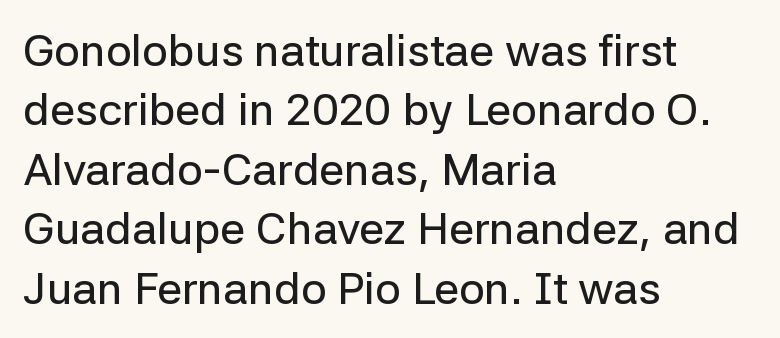
Q: Is the text italic (slanted)? A: No, it is upright.
Q: Is the typeface a serif or a sans-serif typeface? A: Sans-serif.
Q: Is the text underlined? A: No.
Q: How is the paragraph aligned? A: Left-aligned.
Q: Is the spacing between letters normal or unusually wide? A: Normal.
Q: Is the spacing between lines tight, normal or loose? A: Normal.
Q: Width (condensed, normal, or wide)? A: Normal.
Q: Stroke contrast? A: Low.
Q: x-height? A: Medium.
Q: Monospaced? A: No.
